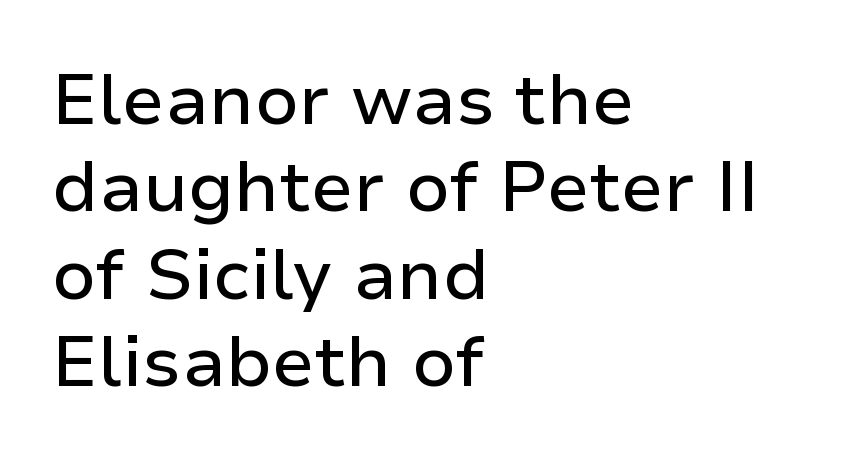
{"serif": "no", "italic": "no", "width": "normal", "stroke_contrast": "low", "x_height": "medium", "monospaced": "no", "underline": "no", "align": "left", "line_spacing_ratio": 1.23, "letter_spacing": "normal", "letter_spacing_em": 0.0, "glyph_px": 71}
